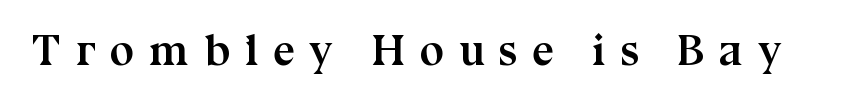
{"serif": "yes", "italic": "no", "bold": "yes", "weight": "semibold", "width": "normal", "stroke_contrast": "medium", "x_height": "medium", "monospaced": "no", "underline": "no", "letter_spacing": "wide", "letter_spacing_em": 0.33, "glyph_px": 44}
